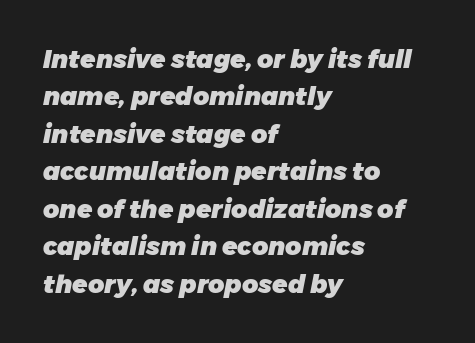
{"italic": "yes", "lean": "right", "slant_degrees": 11, "bold": "yes", "underline": "no", "align": "left", "line_spacing": "normal", "line_spacing_ratio": 1.5, "letter_spacing": "normal", "letter_spacing_em": 0.0, "glyph_px": 25}
